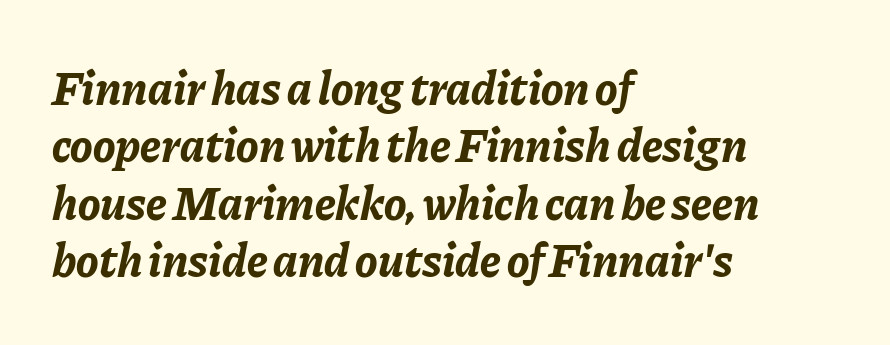
This is heavy type, rendered in bold. The lettering tilts uniformly, giving the passage an italic look. Caption: multi-line text, flush left, ragged right. The letters sit at their default tracking, neither squeezed nor spread. Clear beneath every line of the passage.
